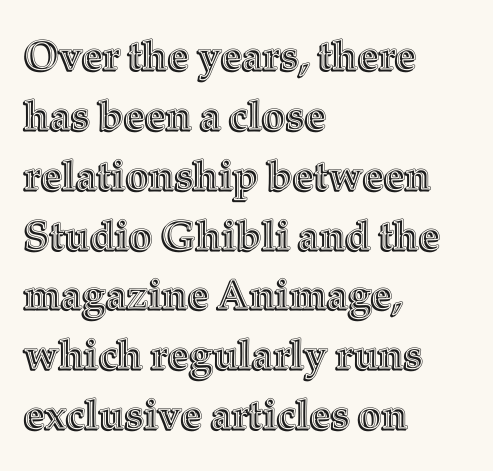
The type is set solid horizontally, with unmodified tracking. A bare baseline throughout the passage. Which margin do the lines hug? The left one — the right edge is uneven. The space between consecutive lines is moderate. These lines are rendered in a variable-pitch font.
